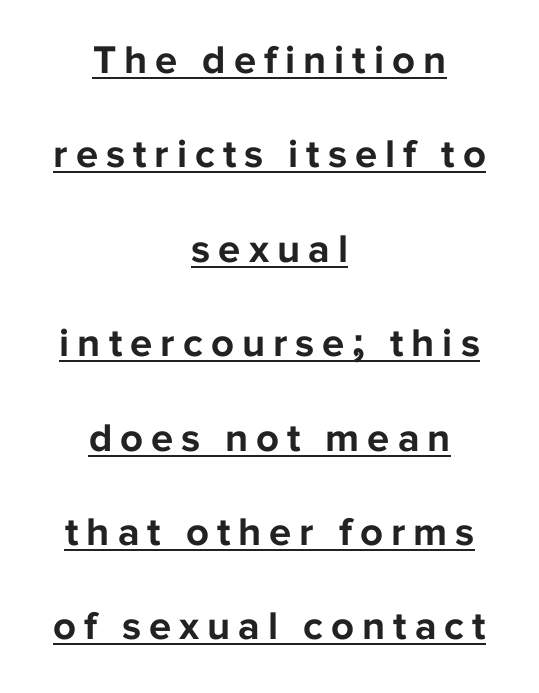
{"serif": "no", "italic": "no", "bold": "yes", "weight": "bold", "width": "normal", "stroke_contrast": "low", "x_height": "medium", "monospaced": "no", "underline": "yes", "align": "center", "line_spacing": "loose", "line_spacing_ratio": 2.36, "letter_spacing": "wide", "letter_spacing_em": 0.2, "glyph_px": 40}
